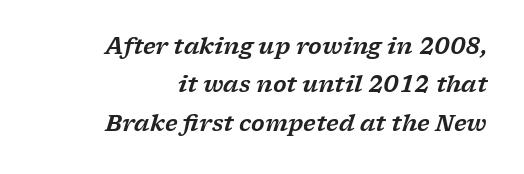
Q: Is the text italic (slanted)? A: Yes, it leans right by about 17 degrees.
Q: Is the text underlined? A: No.
Q: How is the paragraph aligned? A: Right-aligned.
Q: Is the spacing between letters normal or unusually wide? A: Normal.
